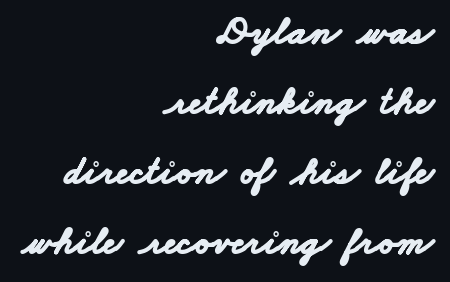
Q: Is the text bold? A: Yes.
Q: Is the typeface a serif or a sans-serif typeface? A: Sans-serif.
Q: Is the text underlined? A: No.
Q: How is the paragraph aligned? A: Right-aligned.
Q: Is the spacing between letters normal or unusually wide? A: Normal.
Q: Width (condensed, normal, or wide)? A: Wide.
Q: Stroke contrast? A: Low.
Q: x-height? A: Small.
Q: Monospaced? A: No.
